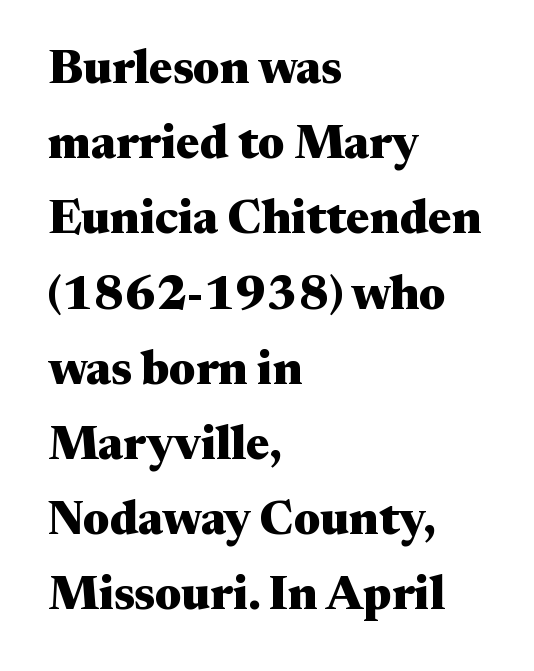
Q: Is the text bold? A: Yes.
Q: Is the text italic (slanted)? A: No, it is upright.
Q: Is the typeface a serif or a sans-serif typeface? A: Serif.
Q: Is the text underlined? A: No.
Q: How is the paragraph aligned? A: Left-aligned.
Q: Is the spacing between letters normal or unusually wide? A: Normal.
Q: Is the spacing between lines tight, normal or loose? A: Normal.
Q: Width (condensed, normal, or wide)? A: Wide.
Q: Stroke contrast? A: Medium.
Q: x-height? A: Medium.
Q: Monospaced? A: No.
